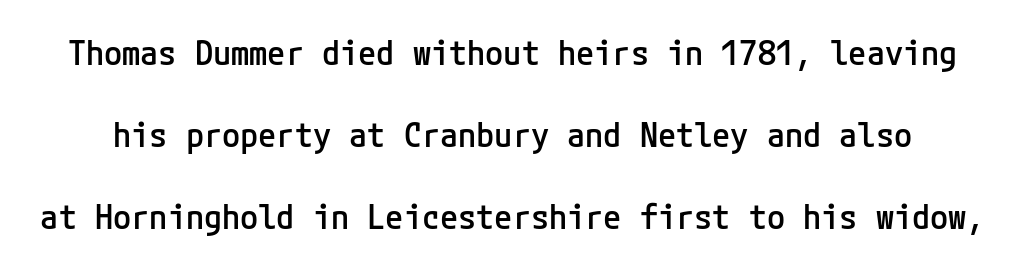
{"serif": "no", "italic": "no", "bold": "semi", "weight": "semibold", "width": "normal", "stroke_contrast": "low", "x_height": "medium", "underline": "no", "line_spacing": "loose", "line_spacing_ratio": 2.48, "letter_spacing": "normal", "letter_spacing_em": 0.0, "glyph_px": 33}
